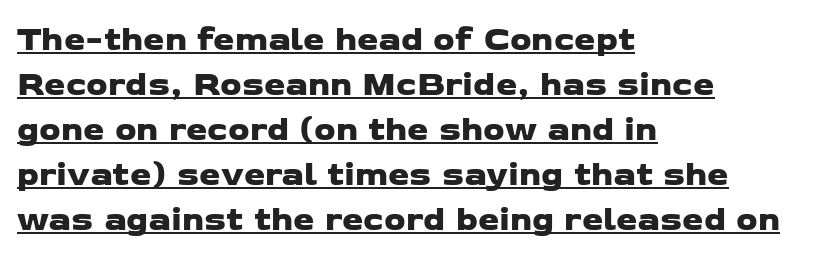
The image shows 34 px wide sans-serif type; set left-aligned, normal line spacing (1.32x), normal letter spacing, underlined; low stroke contrast and a medium x-height.
